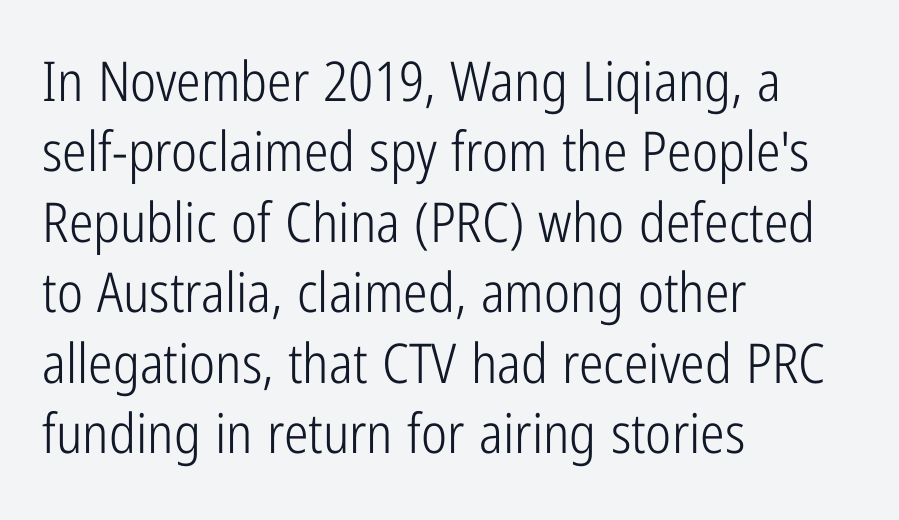
These lines are set flush left with a ragged right edge. The horizontal fit of the characters is conventional and even. Character widths vary here, with narrow letters taking less room than wide ones. A bare baseline throughout the passage. The rendering shows plain stroke endings on the letterforms — a sans-serif design.
